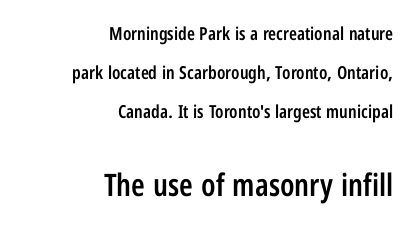
Q: Is the text bold? A: Semi-bold.
Q: Is the text italic (slanted)? A: No, it is upright.
Q: Is the typeface a serif or a sans-serif typeface? A: Sans-serif.
Q: Is the text underlined? A: No.
Q: How is the paragraph aligned? A: Right-aligned.
Q: Is the spacing between letters normal or unusually wide? A: Normal.
Q: Is the spacing between lines tight, normal or loose? A: Loose.
Q: Which block of text is set in a larger size, the first (top) or the second (bottom)? A: The second (bottom) one.
Q: Width (condensed, normal, or wide)? A: Condensed.
Q: Stroke contrast? A: Low.
Q: x-height? A: Medium.
Q: Monospaced? A: No.
